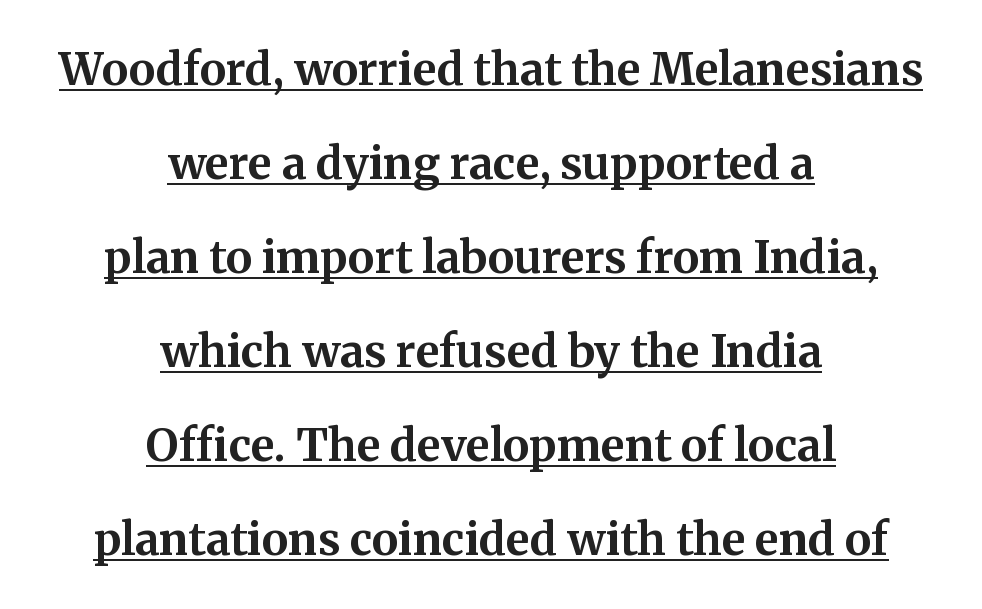
Q: Is the text bold? A: Yes.
Q: Is the text italic (slanted)? A: No, it is upright.
Q: Is the typeface a serif or a sans-serif typeface? A: Serif.
Q: Is the text underlined? A: Yes.
Q: How is the paragraph aligned? A: Centered.
Q: Is the spacing between letters normal or unusually wide? A: Normal.
Q: Is the spacing between lines tight, normal or loose? A: Loose.
Q: Width (condensed, normal, or wide)? A: Normal.
Q: Stroke contrast? A: Medium.
Q: x-height? A: Medium.
Q: Monospaced? A: No.
